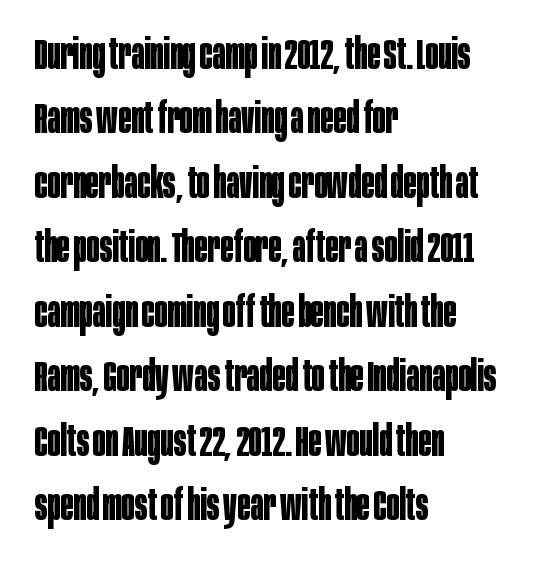
{"serif": "no", "italic": "no", "bold": "yes", "weight": "bold", "width": "condensed", "stroke_contrast": "low", "x_height": "large", "monospaced": "no", "underline": "no", "align": "left", "line_spacing": "normal", "line_spacing_ratio": 1.5, "letter_spacing": "normal", "letter_spacing_em": 0.0, "glyph_px": 43}
